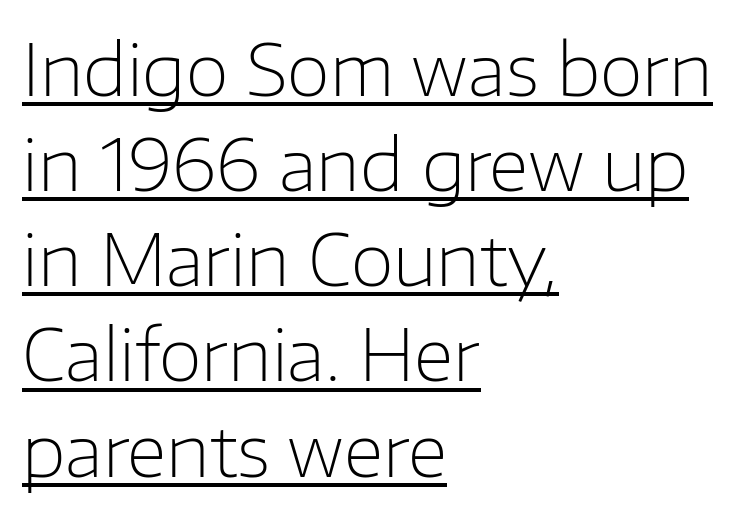
{"serif": "no", "italic": "no", "bold": "no", "weight": "light", "width": "normal", "stroke_contrast": "low", "x_height": "medium", "monospaced": "no", "underline": "yes", "align": "left", "line_spacing": "normal", "line_spacing_ratio": 1.34, "letter_spacing": "normal", "letter_spacing_em": 0.0, "glyph_px": 71}
